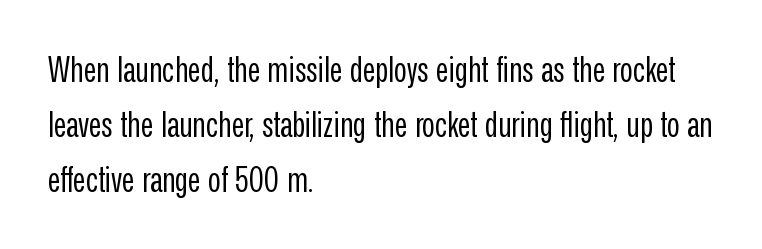
Horizontal alignment here is leftward, the default for most running prose. Has an underline been added? It has not. This sample keeps an unexceptional amount of space between lines. Does the lettering tilt? It doesn't — this is upright.
